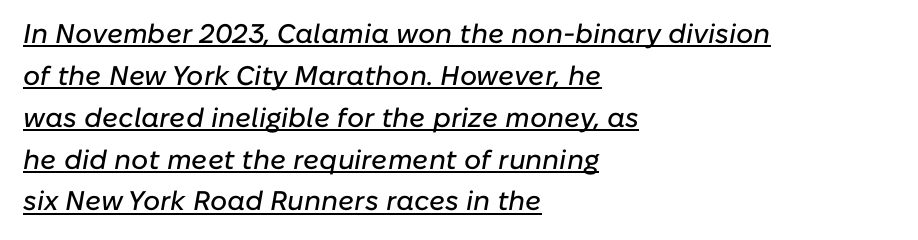
There is no visible air inserted between adjacent glyphs. Where is the straight margin? On the left. The glyphs look as if they've been sheared to an angle. The typesetter has applied underlining to the passage shown. Interline gaps are of average width in this sample.
